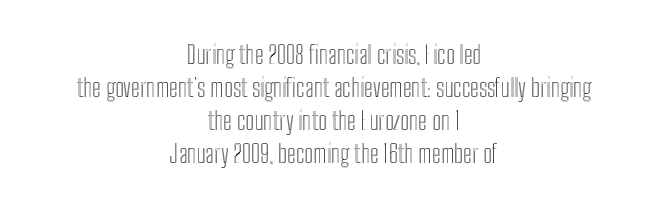
The image shows 25 px text type, upright; set centered, normal line spacing (1.32x), normal letter spacing, not underlined.
